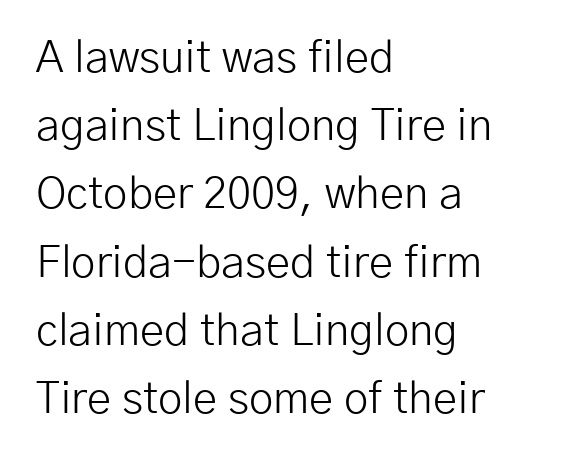
Q: Is the text bold? A: No.
Q: Is the text italic (slanted)? A: No, it is upright.
Q: Is the typeface a serif or a sans-serif typeface? A: Sans-serif.
Q: Is the text underlined? A: No.
Q: How is the paragraph aligned? A: Left-aligned.
Q: Is the spacing between letters normal or unusually wide? A: Normal.
Q: Is the spacing between lines tight, normal or loose? A: Normal.
Q: Width (condensed, normal, or wide)? A: Normal.
Q: Stroke contrast? A: Low.
Q: x-height? A: Medium.
Q: Monospaced? A: No.
